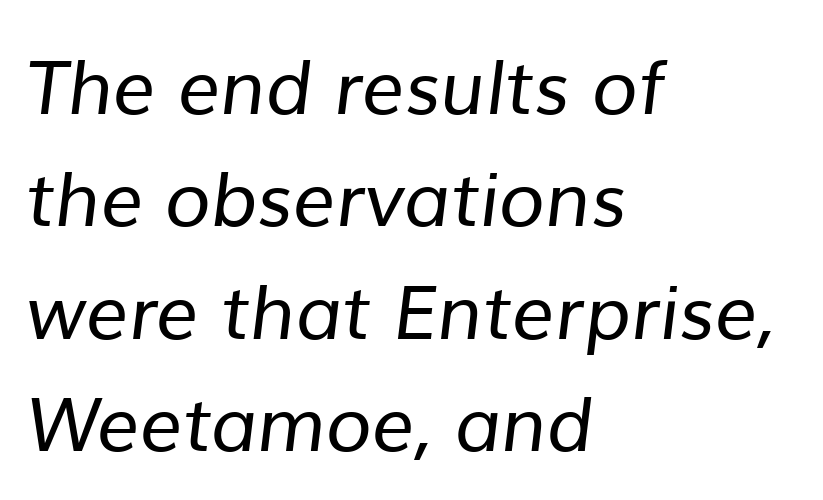
{"serif": "no", "bold": "no", "weight": "regular", "width": "normal", "stroke_contrast": "low", "x_height": "medium", "monospaced": "no", "underline": "no", "align": "left", "line_spacing": "normal", "line_spacing_ratio": 1.5, "letter_spacing": "normal", "letter_spacing_em": 0.0, "glyph_px": 75}
